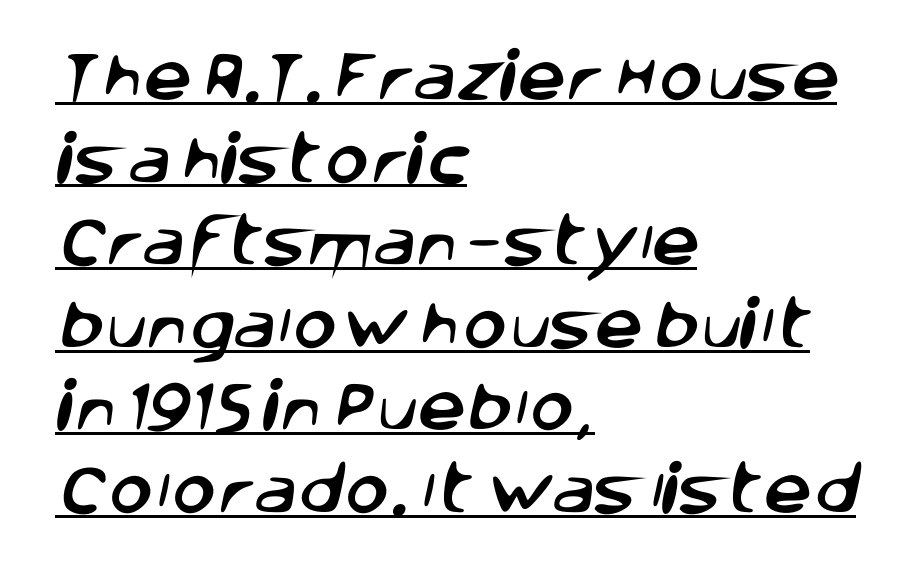
Which margin do the lines hug? The left one — the right edge is uneven. Proportional: the letters do not fall into vertical columns. The lettering is marked with a stroke running underneath it. The rows are spaced the way most documents space them. Does the type have serifs? No, each stem ends abruptly. Does extra space separate the letters? No, they use regular spacing.
